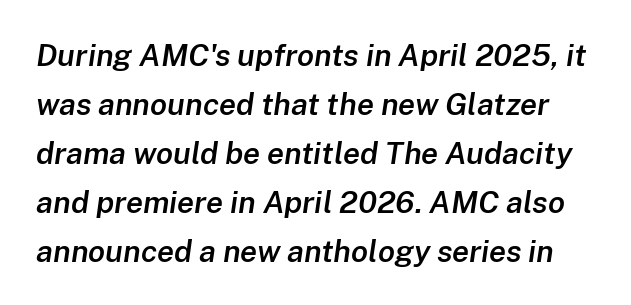
{"italic": "yes", "lean": "right", "slant_degrees": 8, "bold": "semi", "weight": "semibold", "width": "normal", "stroke_contrast": "low", "x_height": "medium", "monospaced": "no", "underline": "no", "line_spacing": "normal", "line_spacing_ratio": 1.58, "letter_spacing": "normal", "letter_spacing_em": 0.0, "glyph_px": 31}
